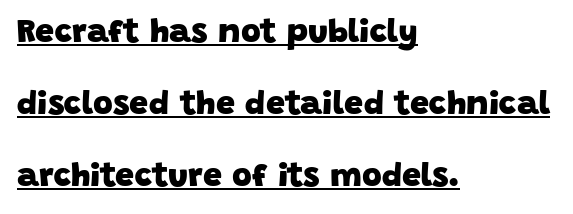
The image shows 34 px heavy sans-serif type; set left-aligned, loose line spacing (2.12x), normal letter spacing, underlined; low stroke contrast and a large x-height.
